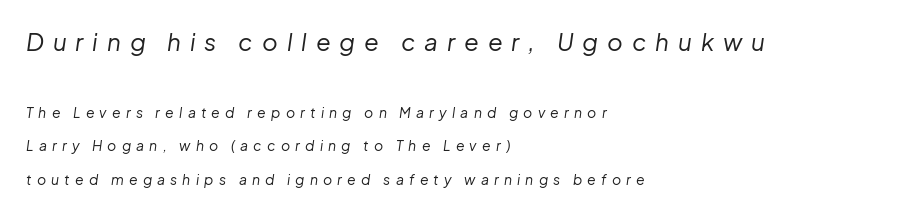
Line spacing here is loose. In terms of posture, this sample is oblique. The typesetter chose a ragged-right arrangement here. The strip under each line holds only bare page. Vertical stems look standard width or narrower in stroke. Whoever set this made the first block the dominant, larger element.
